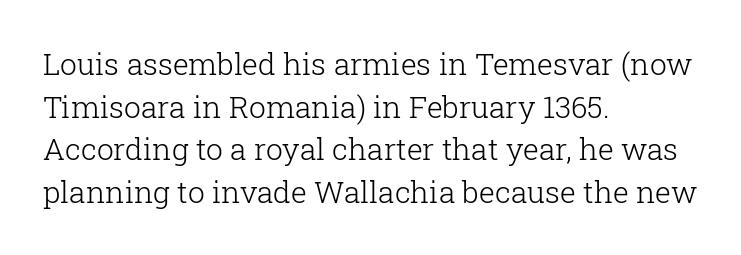
The image shows 30 px light serif type, upright; set left-aligned, normal line spacing (1.42x), normal letter spacing, not underlined; low stroke contrast and a medium x-height.
